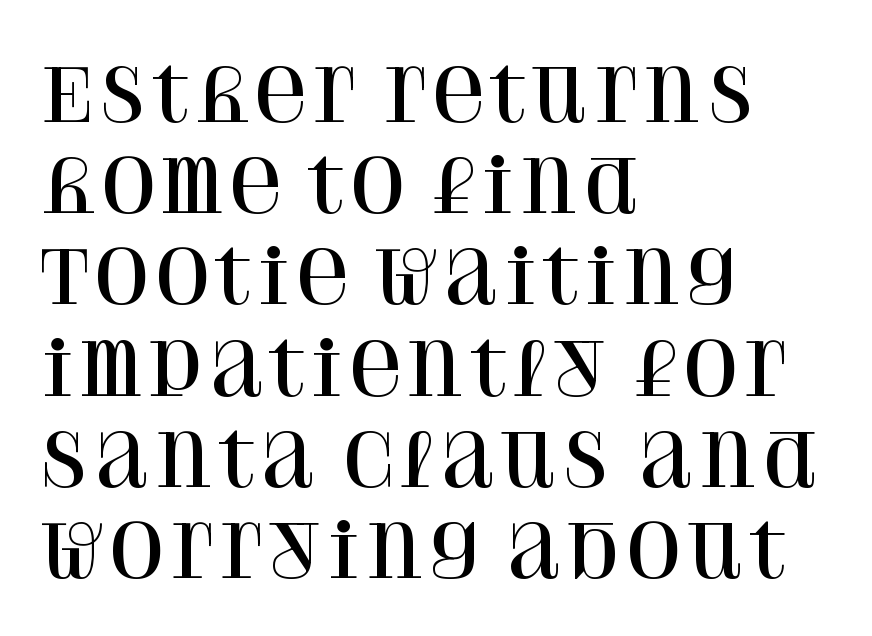
Spacing verdict: proportional, widths tailored to each character. A roman cut, with each character standing at attention. These lines keep a tight, regular rhythm from letter to letter. Clear beneath every line of the passage.
